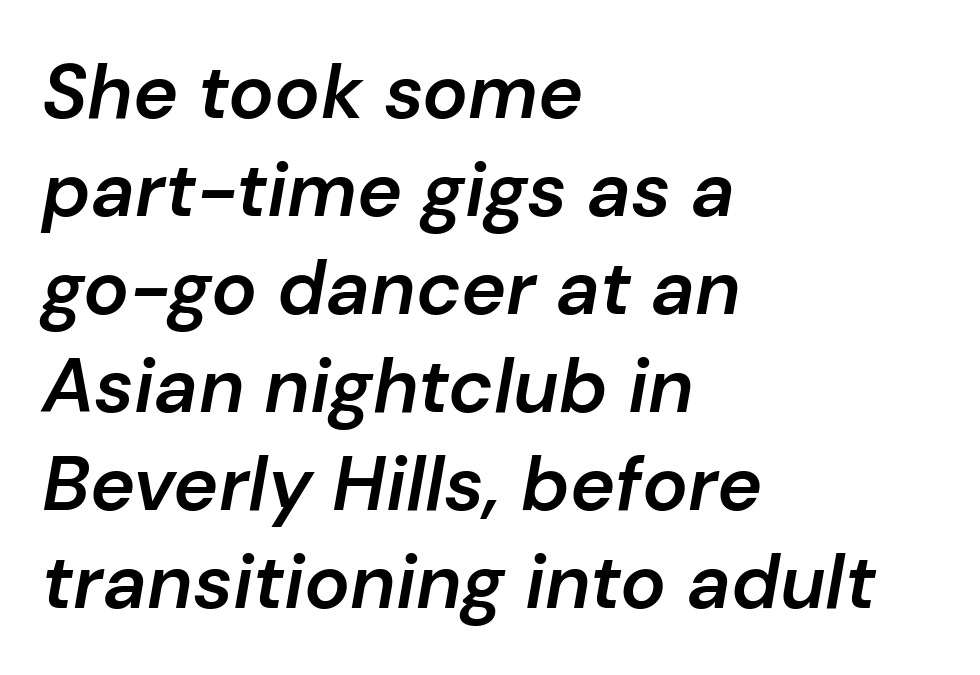
The image shows 76 px semibold type, italic (leaning right); set left-aligned, normal line spacing (1.29x), normal letter spacing, not underlined; low stroke contrast and a medium x-height.
